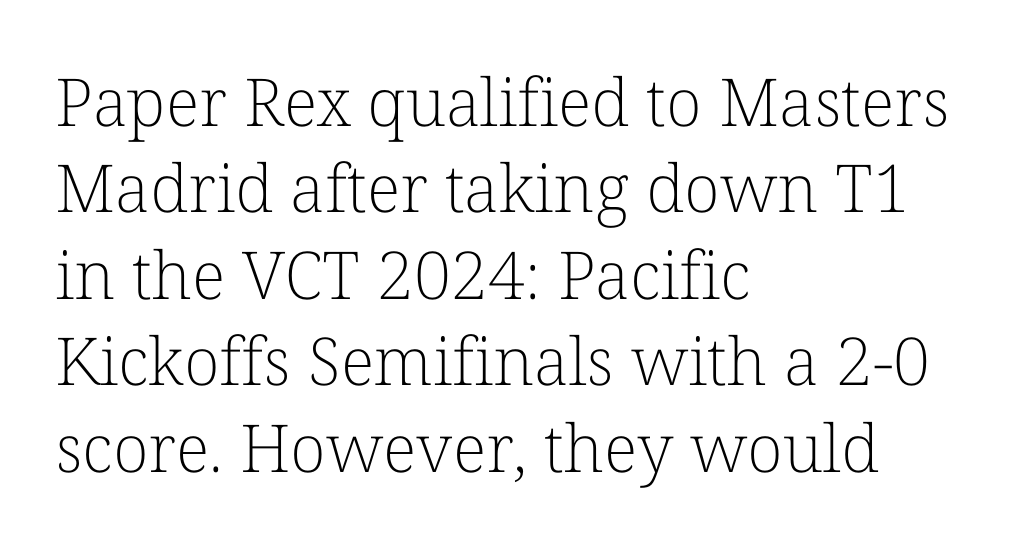
Q: Is the text bold? A: No.
Q: Is the text italic (slanted)? A: No, it is upright.
Q: Is the typeface a serif or a sans-serif typeface? A: Serif.
Q: Is the text underlined? A: No.
Q: How is the paragraph aligned? A: Left-aligned.
Q: Is the spacing between letters normal or unusually wide? A: Normal.
Q: Is the spacing between lines tight, normal or loose? A: Normal.
Q: Width (condensed, normal, or wide)? A: Normal.
Q: Stroke contrast? A: Low.
Q: x-height? A: Medium.
Q: Monospaced? A: No.
